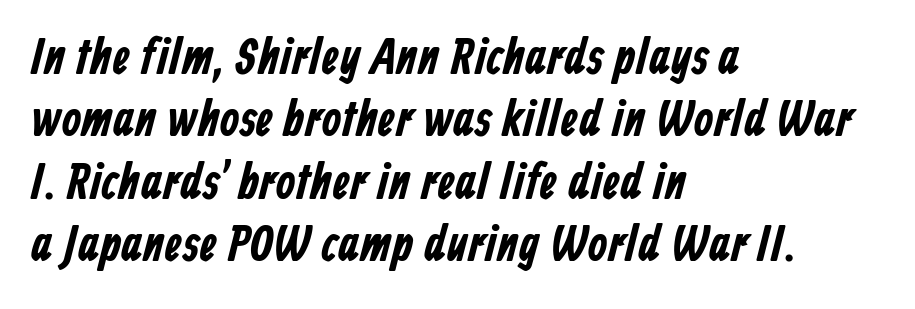
{"serif": "no", "width": "condensed", "stroke_contrast": "low", "x_height": "medium", "monospaced": "no", "underline": "no", "align": "left", "line_spacing": "normal", "line_spacing_ratio": 1.25, "letter_spacing": "normal", "letter_spacing_em": 0.0, "glyph_px": 50}
